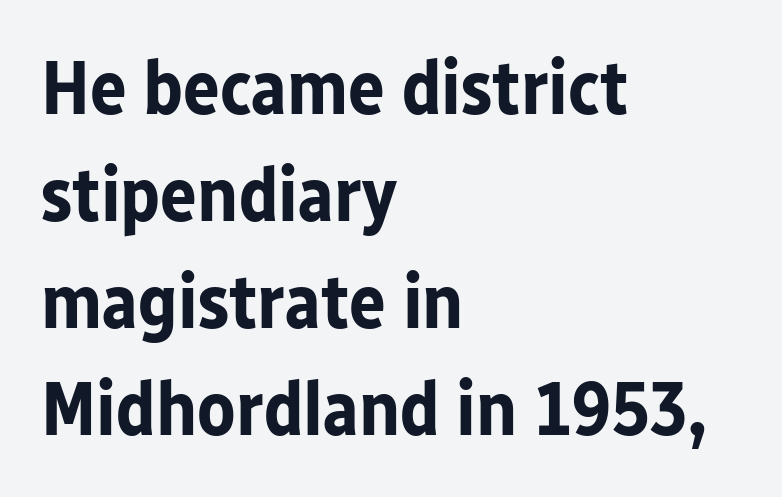
{"serif": "no", "italic": "no", "bold": "yes", "weight": "bold", "width": "normal", "stroke_contrast": "low", "x_height": "medium", "monospaced": "no", "underline": "no", "align": "left", "line_spacing": "normal", "line_spacing_ratio": 1.39, "letter_spacing": "normal", "letter_spacing_em": 0.0, "glyph_px": 77}
